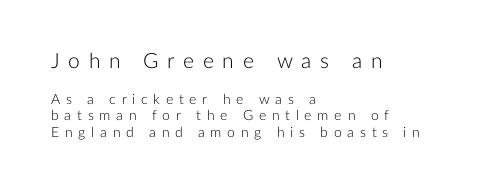
Q: Is the text bold? A: No.
Q: Is the text italic (slanted)? A: No, it is upright.
Q: Is the text underlined? A: No.
Q: How is the paragraph aligned? A: Left-aligned.
Q: Is the spacing between letters normal or unusually wide? A: Unusually wide.
Q: Which block of text is set in a larger size, the first (top) or the second (bottom)? A: The first (top) one.
